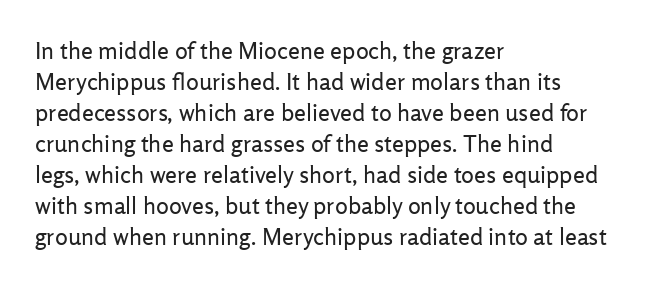
Q: Is the text bold? A: No.
Q: Is the text italic (slanted)? A: No, it is upright.
Q: Is the text underlined? A: No.
Q: How is the paragraph aligned? A: Left-aligned.
Q: Is the spacing between letters normal or unusually wide? A: Normal.
Q: Is the spacing between lines tight, normal or loose? A: Normal.
